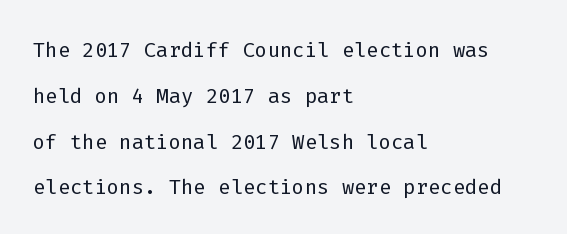
Q: Is the text bold? A: No.
Q: Is the text italic (slanted)? A: No, it is upright.
Q: Is the typeface a serif or a sans-serif typeface? A: Sans-serif.
Q: Is the text underlined? A: No.
Q: How is the paragraph aligned? A: Left-aligned.
Q: Is the spacing between letters normal or unusually wide? A: Normal.
Q: Is the spacing between lines tight, normal or loose? A: Normal.
Q: Width (condensed, normal, or wide)? A: Normal.
Q: Stroke contrast? A: Low.
Q: x-height? A: Medium.
Q: Monospaced? A: Yes.
